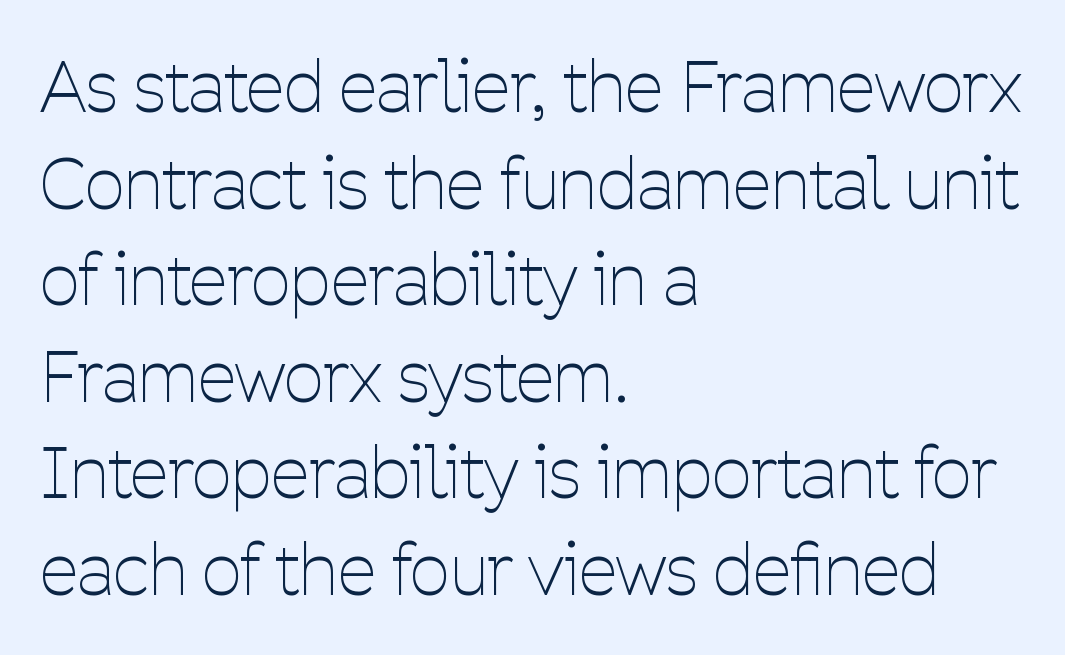
Q: Is the text bold? A: No.
Q: Is the text italic (slanted)? A: No, it is upright.
Q: Is the typeface a serif or a sans-serif typeface? A: Sans-serif.
Q: Is the text underlined? A: No.
Q: How is the paragraph aligned? A: Left-aligned.
Q: Is the spacing between letters normal or unusually wide? A: Normal.
Q: Is the spacing between lines tight, normal or loose? A: Normal.
Q: Width (condensed, normal, or wide)? A: Condensed.
Q: Stroke contrast? A: Low.
Q: x-height? A: Medium.
Q: Monospaced? A: No.
